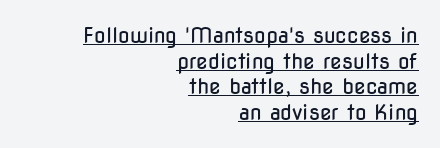
{"italic": "no", "bold": "no", "underline": "yes", "align": "right", "line_spacing_ratio": 1.22, "letter_spacing": "normal", "letter_spacing_em": 0.0, "glyph_px": 21}
